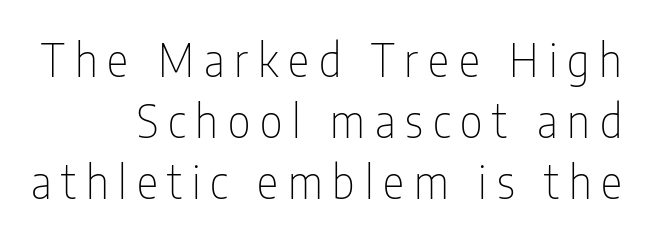
Does the type have serifs? No, each stem ends abruptly. What stands out about the letter spacing? Its width — letters are far apart. The typeface has the unassuming heft of standard copy or less. Style check: upright. Has an underline been added? It has not. Students, observe: this is what conventionally led text looks like.
